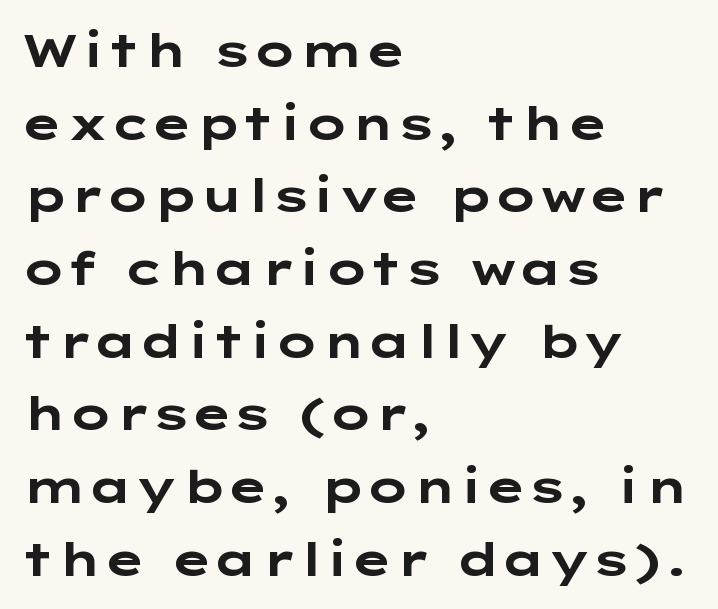
Q: Is the text bold? A: Yes.
Q: Is the text italic (slanted)? A: No, it is upright.
Q: Is the typeface a serif or a sans-serif typeface? A: Sans-serif.
Q: Is the text underlined? A: No.
Q: How is the paragraph aligned? A: Left-aligned.
Q: Is the spacing between letters normal or unusually wide? A: Normal.
Q: Is the spacing between lines tight, normal or loose? A: Normal.
Q: Width (condensed, normal, or wide)? A: Wide.
Q: Stroke contrast? A: Low.
Q: x-height? A: Medium.
